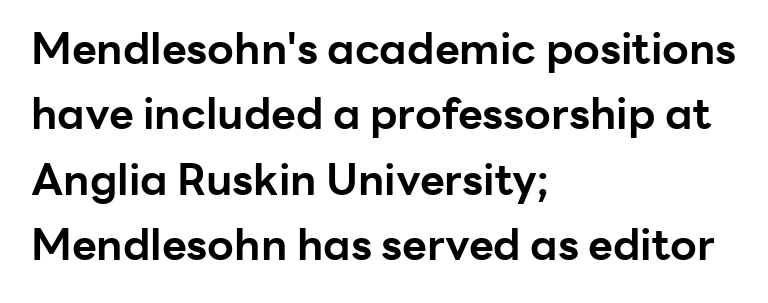
The passage shown has conventional tracking throughout. As a designer I'd log this as weight 700, bold. In terms of leading, this rendering sits right in the middle. What kind of face is this? One without serifs — a sans.
